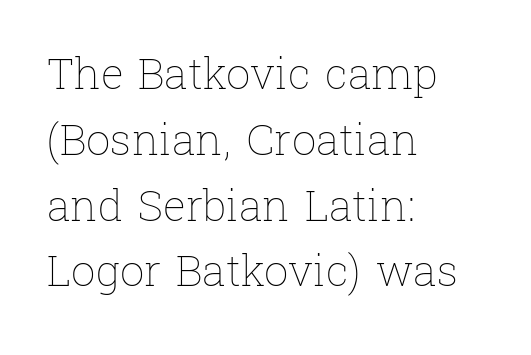
The image shows 43 px thin type, upright; set left-aligned, normal line spacing (1.53x), normal letter spacing, not underlined; low stroke contrast and a medium x-height.
